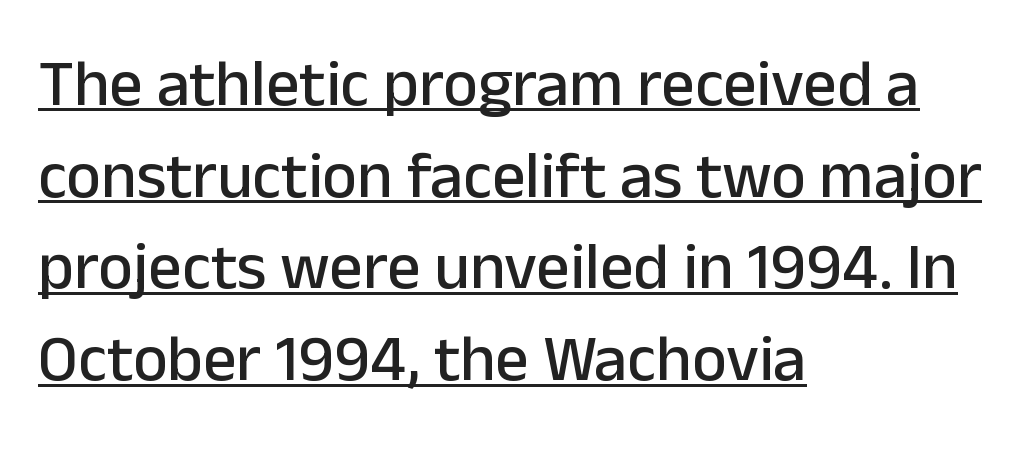
The image shows 66 px sans-serif type, upright; set left-aligned, normal line spacing (1.39x), normal letter spacing, underlined; low stroke contrast and a medium x-height.
